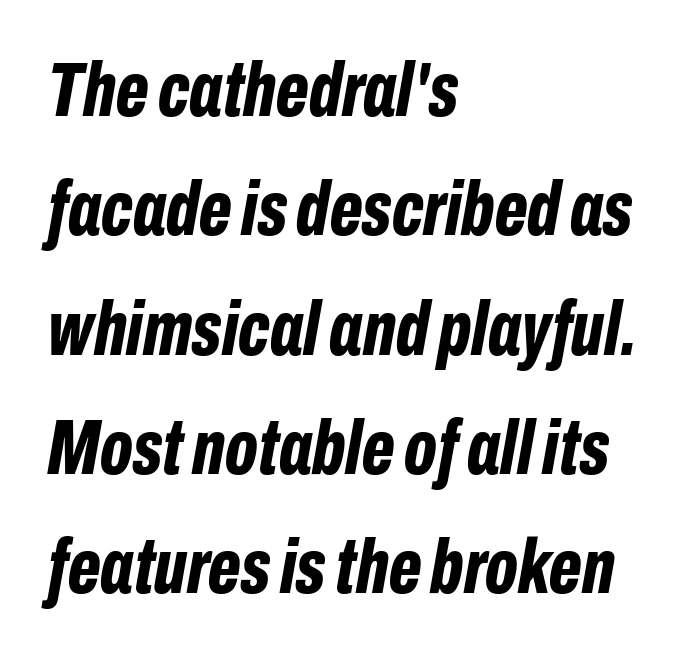
Each row of text sits above clean, open space. Inter-character spacing is left at the font's built-in metrics. The glyphs look as if they've been sheared to an angle. Looks like regular typesetting: each glyph gets only the width it needs. Pretty heavy lettering here — definitely bold. The text block is weighted toward the left margin, trailing off unevenly rightward.
